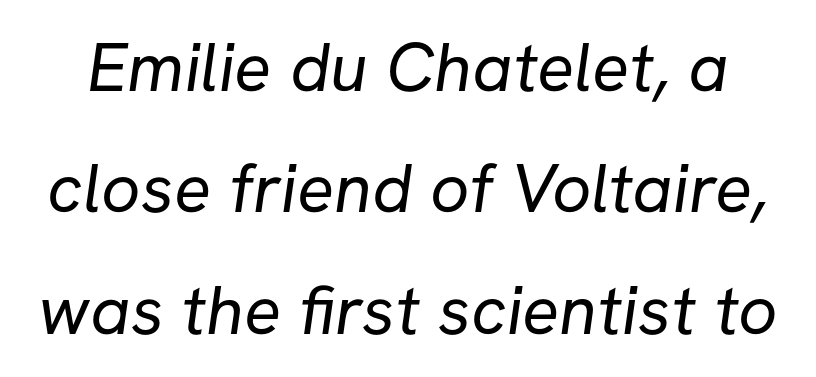
{"serif": "no", "bold": "no", "weight": "regular", "width": "normal", "stroke_contrast": "low", "x_height": "medium", "monospaced": "no", "underline": "no", "line_spacing_ratio": 1.76, "letter_spacing": "normal", "letter_spacing_em": 0.0, "glyph_px": 69}
